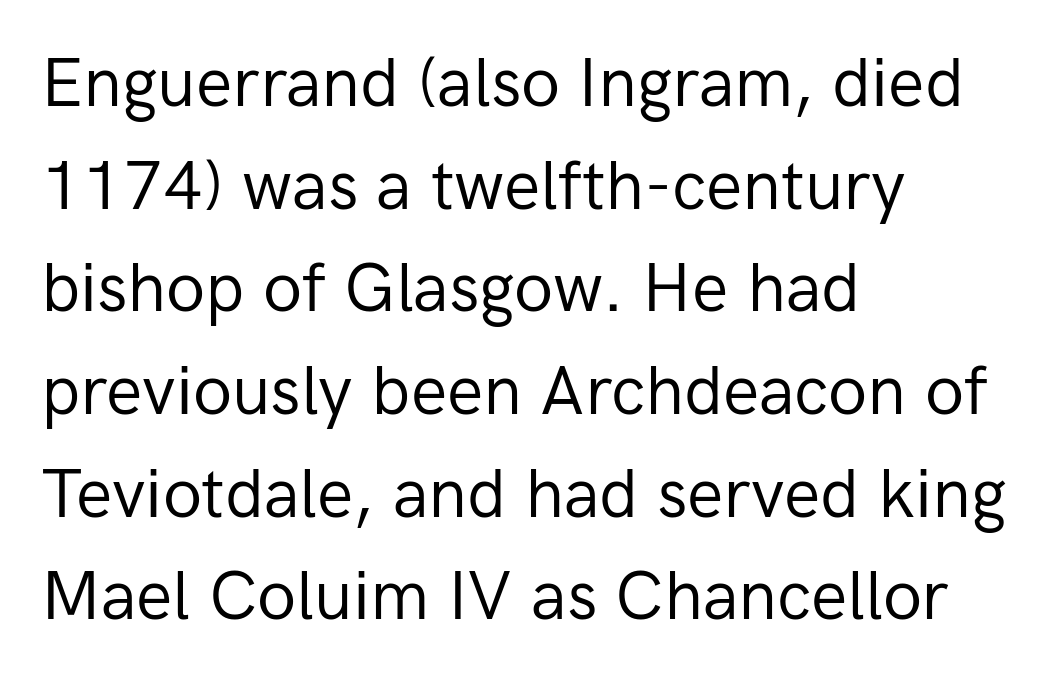
Q: Is the text bold? A: No.
Q: Is the text italic (slanted)? A: No, it is upright.
Q: Is the typeface a serif or a sans-serif typeface? A: Sans-serif.
Q: Is the text underlined? A: No.
Q: How is the paragraph aligned? A: Left-aligned.
Q: Is the spacing between letters normal or unusually wide? A: Normal.
Q: Is the spacing between lines tight, normal or loose? A: Normal.
Q: Width (condensed, normal, or wide)? A: Normal.
Q: Stroke contrast? A: Low.
Q: x-height? A: Medium.
Q: Monospaced? A: No.
